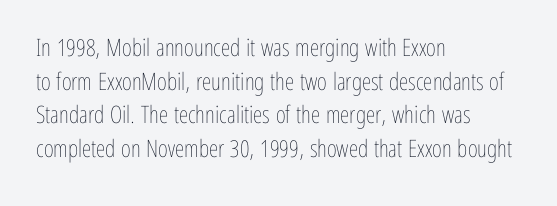
Does the copy run flush right? No — it runs flush left. Does extra space separate the letters? No, they use regular spacing. The letters look calm and open, with moderate or lighter stems. Beneath every word, the page is bare. Normally led — the rows are evenly, conventionally spaced.
